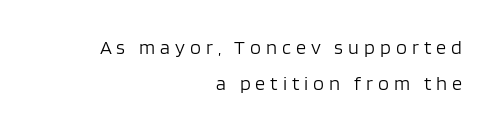
Q: Is the text bold? A: No.
Q: Is the text italic (slanted)? A: No, it is upright.
Q: Is the text underlined? A: No.
Q: How is the paragraph aligned? A: Right-aligned.
Q: Is the spacing between letters normal or unusually wide? A: Unusually wide.
